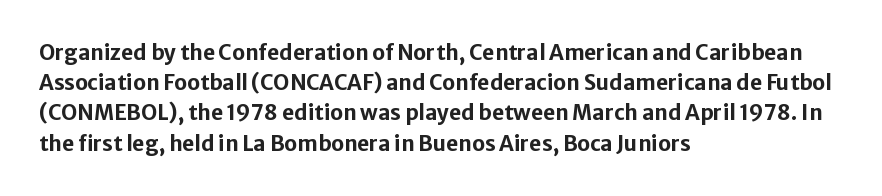
The image shows 21 px bold type, upright; set left-aligned, normal line spacing (1.44x), normal letter spacing, not underlined.
